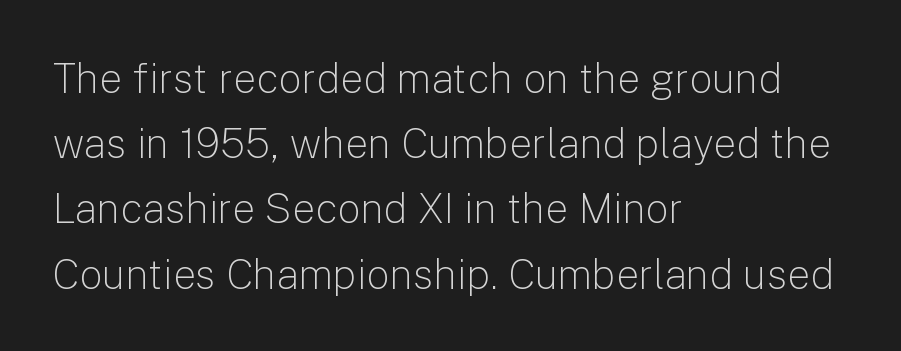
{"serif": "no", "italic": "no", "bold": "no", "weight": "light", "width": "normal", "stroke_contrast": "low", "x_height": "medium", "monospaced": "no", "underline": "no", "align": "left", "line_spacing": "normal", "line_spacing_ratio": 1.59, "letter_spacing": "normal", "letter_spacing_em": 0.0, "glyph_px": 41}
